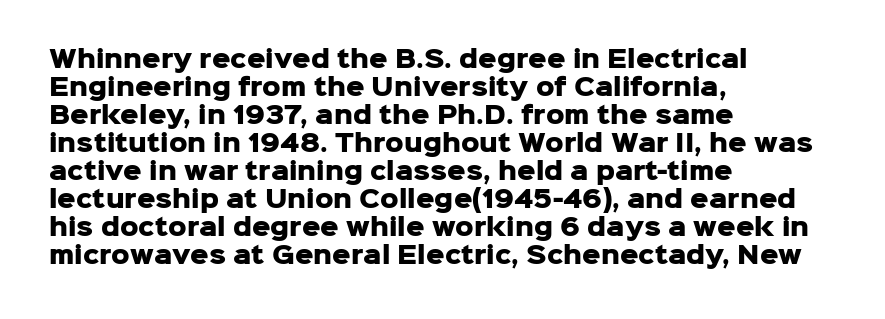
{"italic": "no", "bold": "yes", "underline": "no", "align": "left", "line_spacing_ratio": 1.22, "letter_spacing": "normal", "letter_spacing_em": 0.0, "glyph_px": 23}
